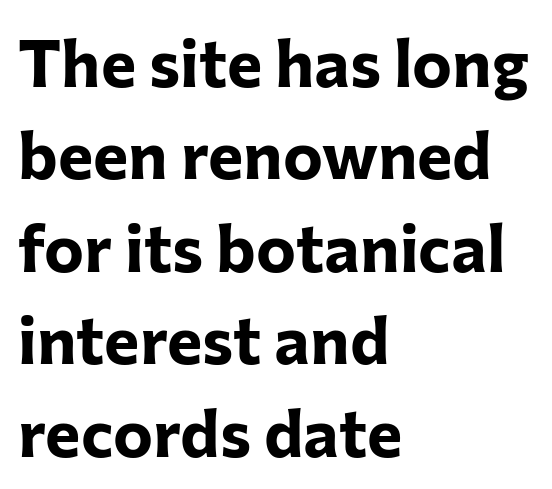
The image shows 67 px bold sans-serif type, upright; set left-aligned, normal line spacing (1.38x), normal letter spacing, not underlined; low stroke contrast and a medium x-height.
